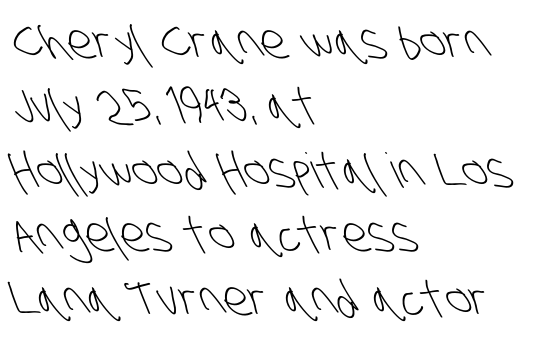
Has an underline been added? It has not. Font category for this specimen: sans-serif. Varying glyph widths throughout — classic text-font behaviour. Words appear dense and cohesive because spacing is normal. Regular leading. Is the stroke heavy? The answer is a plain regular-or-lighter.
